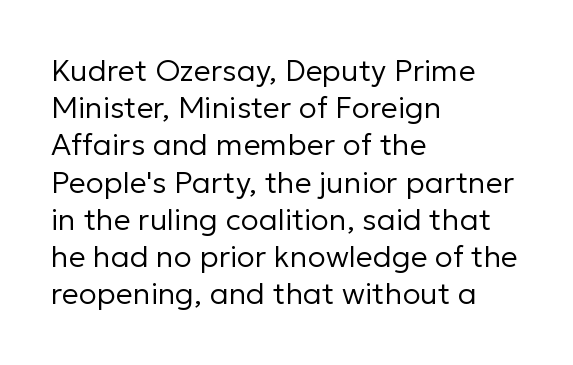
{"serif": "no", "italic": "no", "bold": "no", "weight": "regular", "width": "normal", "stroke_contrast": "low", "x_height": "medium", "monospaced": "no", "underline": "no", "align": "left", "line_spacing_ratio": 1.24, "letter_spacing": "normal", "letter_spacing_em": 0.0, "glyph_px": 30}
